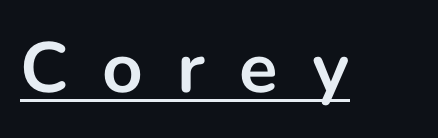
Q: Is the text bold? A: Yes.
Q: Is the text italic (slanted)? A: No, it is upright.
Q: Is the typeface a serif or a sans-serif typeface? A: Sans-serif.
Q: Is the text underlined? A: Yes.
Q: Is the spacing between letters normal or unusually wide? A: Unusually wide.
Q: Width (condensed, normal, or wide)? A: Normal.
Q: Stroke contrast? A: Low.
Q: x-height? A: Medium.
Q: Monospaced? A: No.
